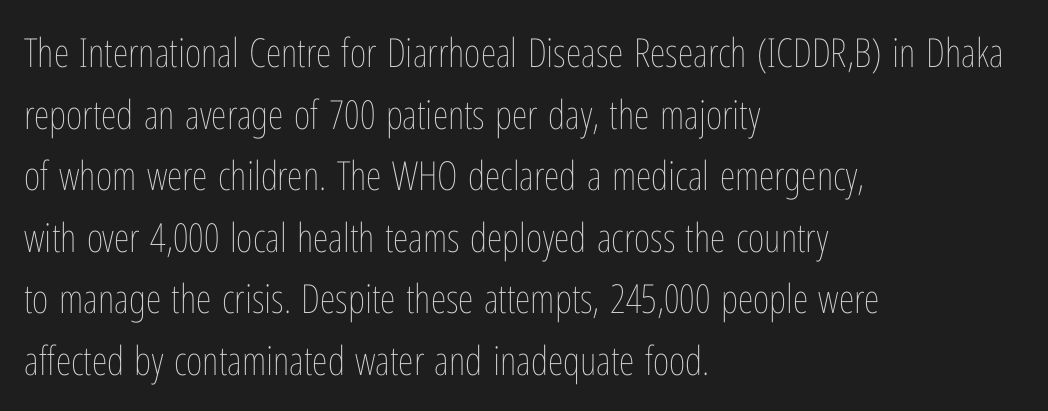
{"italic": "no", "bold": "no", "weight": "thin", "width": "condensed", "stroke_contrast": "low", "x_height": "medium", "monospaced": "no", "underline": "no", "align": "left", "line_spacing": "normal", "line_spacing_ratio": 1.54, "letter_spacing": "normal", "letter_spacing_em": 0.0, "glyph_px": 40}
